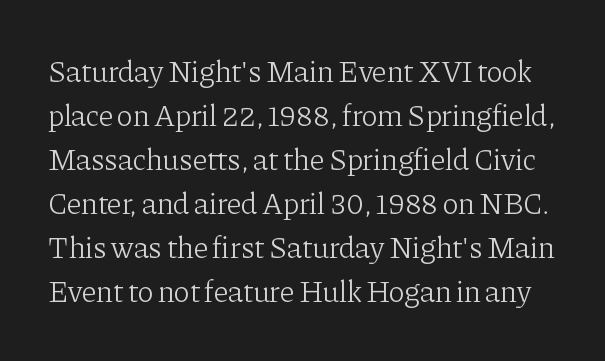
Q: Is the text bold? A: No.
Q: Is the text italic (slanted)? A: No, it is upright.
Q: Is the typeface a serif or a sans-serif typeface? A: Serif.
Q: Is the text underlined? A: No.
Q: Is the spacing between letters normal or unusually wide? A: Normal.
Q: Is the spacing between lines tight, normal or loose? A: Normal.
Q: Width (condensed, normal, or wide)? A: Normal.
Q: Stroke contrast? A: Low.
Q: x-height? A: Medium.
Q: Monospaced? A: No.
